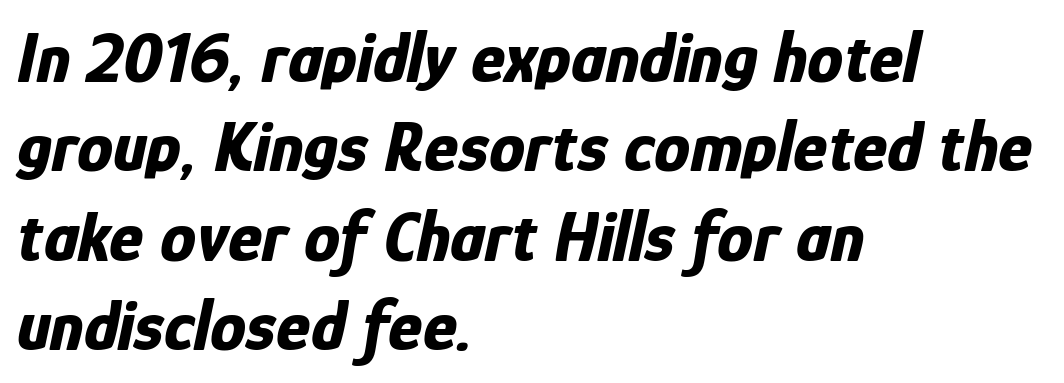
Q: Is the text bold? A: Yes.
Q: Is the text italic (slanted)? A: Yes, it leans right by about 12 degrees.
Q: Is the text underlined? A: No.
Q: How is the paragraph aligned? A: Left-aligned.
Q: Is the spacing between letters normal or unusually wide? A: Normal.
Q: Width (condensed, normal, or wide)? A: Condensed.
Q: Stroke contrast? A: Low.
Q: x-height? A: Medium.
Q: Monospaced? A: No.
